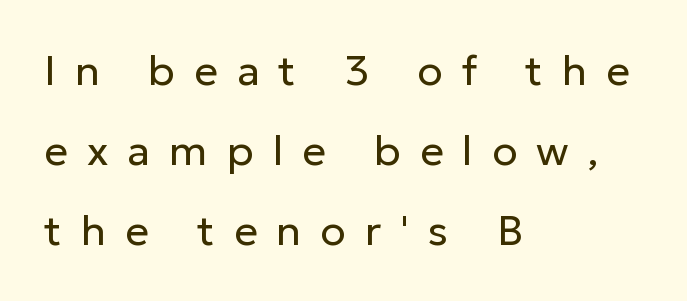
Nope, no serifs anywhere on these letters. No chunkiness to these letters — they're not bold. Where is the straight margin? On the left. The zone under the glyphs is completely vacant.
